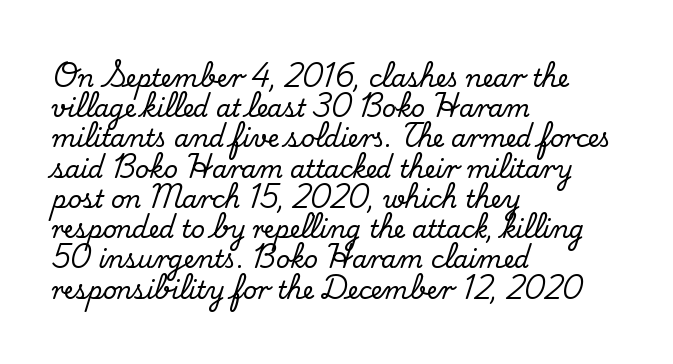
{"underline": "no", "align": "left", "line_spacing": "normal", "line_spacing_ratio": 1.26, "letter_spacing": "normal", "letter_spacing_em": 0.0, "glyph_px": 24}
